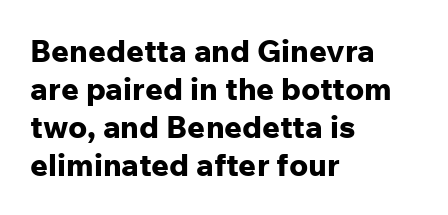
{"serif": "no", "italic": "no", "bold": "yes", "weight": "bold", "width": "normal", "stroke_contrast": "low", "x_height": "medium", "monospaced": "no", "underline": "no", "align": "left", "line_spacing_ratio": 1.23, "letter_spacing": "normal", "letter_spacing_em": 0.0, "glyph_px": 31}
